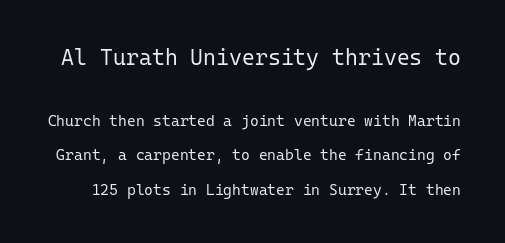
{"italic": "no", "bold": "no", "underline": "no", "line_spacing": "loose", "line_spacing_ratio": 2.29, "letter_spacing": "normal", "letter_spacing_em": 0.0, "larger_block": "first", "size_ratio": 1.47, "glyph_px": 22}
